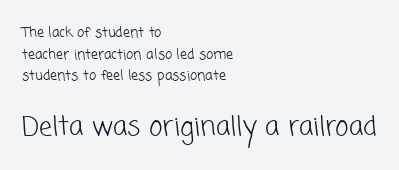
{"bold": "no", "underline": "no", "align": "left", "line_spacing": "normal", "line_spacing_ratio": 1.55, "letter_spacing": "normal", "letter_spacing_em": 0.0, "larger_block": "second", "size_ratio": 1.86, "glyph_px": 26}
